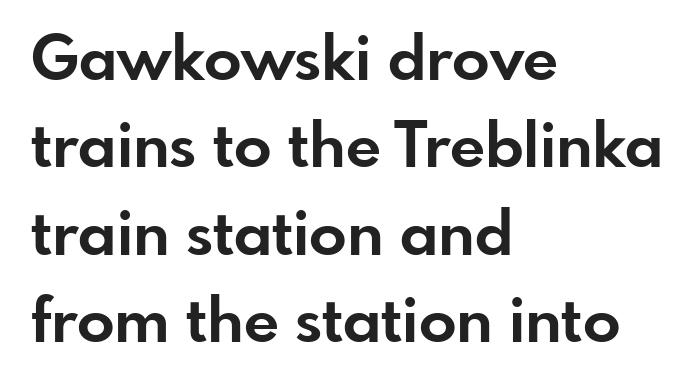
The image shows 62 px bold sans-serif type, upright; set left-aligned, normal line spacing (1.41x), normal letter spacing, not underlined; low stroke contrast and a small x-height.
